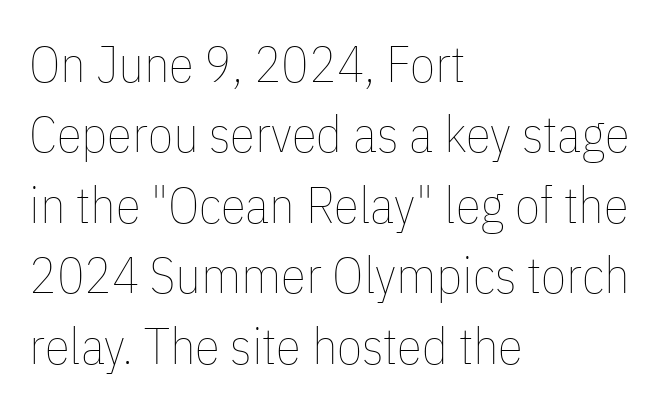
Q: Is the text bold? A: No.
Q: Is the text italic (slanted)? A: No, it is upright.
Q: Is the text underlined? A: No.
Q: How is the paragraph aligned? A: Left-aligned.
Q: Is the spacing between letters normal or unusually wide? A: Normal.
Q: Is the spacing between lines tight, normal or loose? A: Normal.
Q: Width (condensed, normal, or wide)? A: Condensed.
Q: Stroke contrast? A: Low.
Q: x-height? A: Medium.
Q: Monospaced? A: No.
